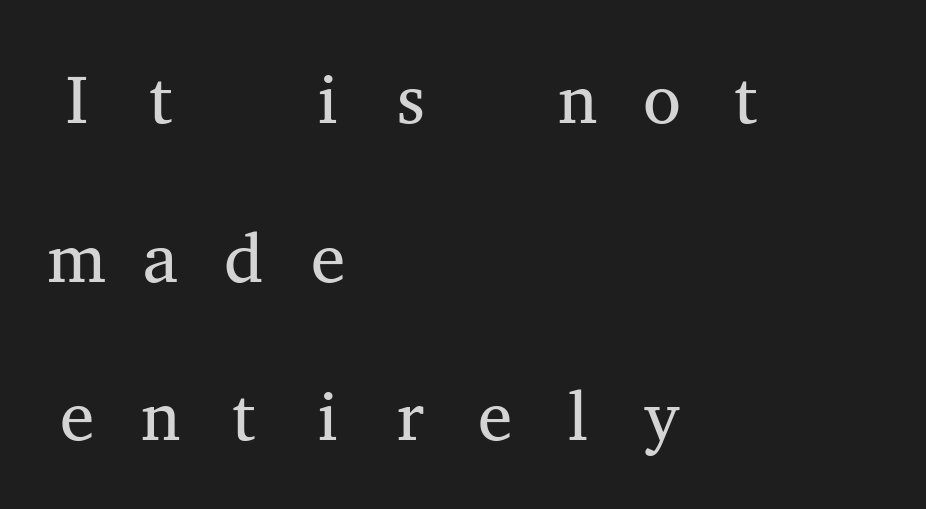
{"serif": "yes", "italic": "no", "bold": "no", "weight": "regular", "width": "wide", "stroke_contrast": "medium", "x_height": "medium", "monospaced": "yes", "underline": "no", "align": "left", "line_spacing": "loose", "line_spacing_ratio": 2.3, "letter_spacing": "wide", "letter_spacing_em": 0.43, "glyph_px": 69}
